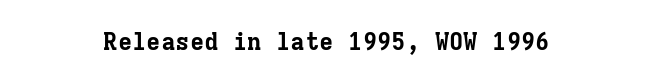
The image shows 24 px bold type, upright; set centered, normal letter spacing, not underlined.
